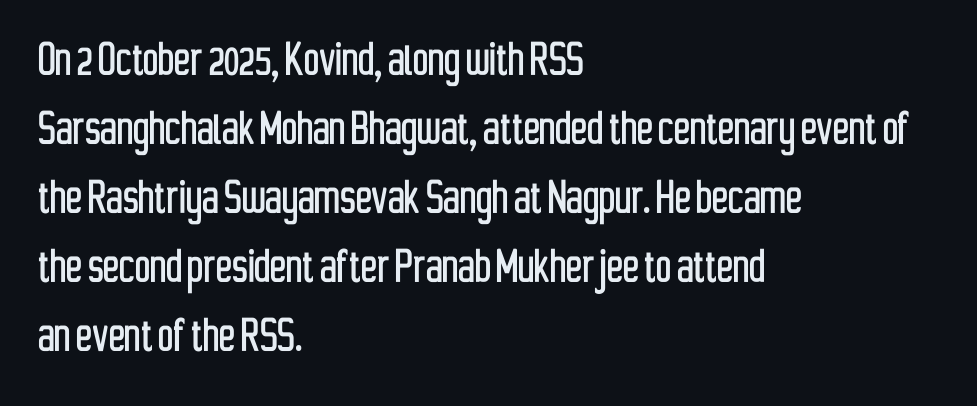
Letter spacing: default. The type family on display is of the sans-serif kind. Short and long lines alike share a common starting point at left. Check under the words: just untouched page. This sample keeps an unexceptional amount of space between lines. Varying glyph widths throughout — classic text-font behaviour.
